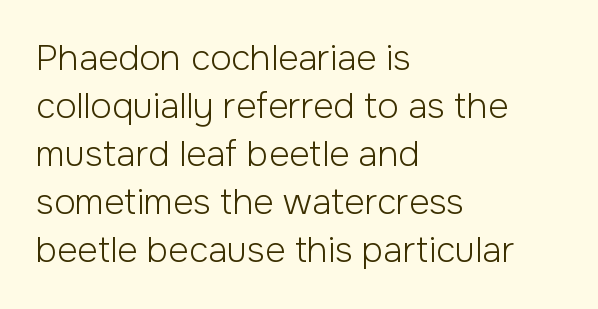
Q: Is the text bold? A: No.
Q: Is the text italic (slanted)? A: No, it is upright.
Q: Is the typeface a serif or a sans-serif typeface? A: Sans-serif.
Q: Is the text underlined? A: No.
Q: How is the paragraph aligned? A: Left-aligned.
Q: Is the spacing between letters normal or unusually wide? A: Normal.
Q: Is the spacing between lines tight, normal or loose? A: Normal.
Q: Width (condensed, normal, or wide)? A: Normal.
Q: Stroke contrast? A: Low.
Q: x-height? A: Medium.
Q: Monospaced? A: No.
